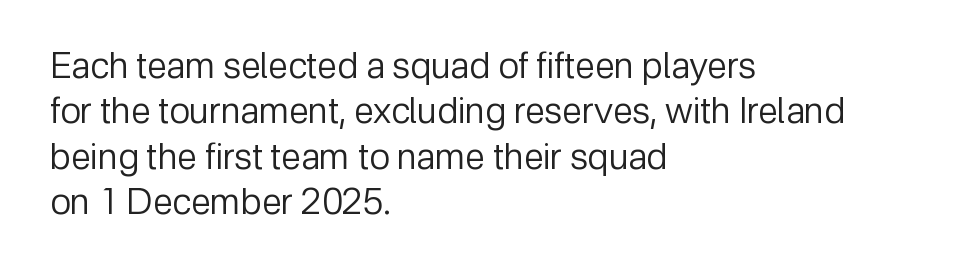
Q: Is the text bold? A: No.
Q: Is the text italic (slanted)? A: No, it is upright.
Q: Is the typeface a serif or a sans-serif typeface? A: Sans-serif.
Q: Is the text underlined? A: No.
Q: How is the paragraph aligned? A: Left-aligned.
Q: Is the spacing between letters normal or unusually wide? A: Normal.
Q: Is the spacing between lines tight, normal or loose? A: Normal.
Q: Width (condensed, normal, or wide)? A: Normal.
Q: Stroke contrast? A: Low.
Q: x-height? A: Medium.
Q: Monospaced? A: No.
